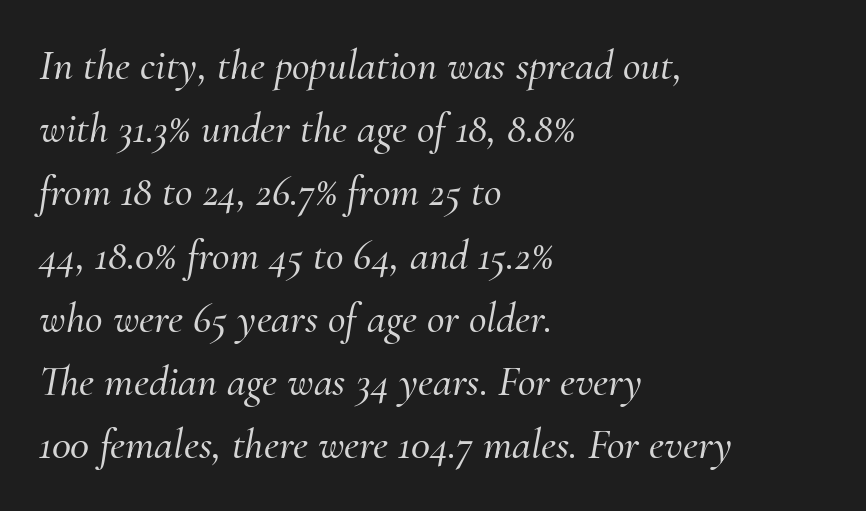
The passage is arranged the way most books set body copy — flush left. A typesetter would label this face a serif. In terms of posture, this sample is oblique. The strip under each line holds only bare page. This rendering leaves character spacing at its baseline value. The designer left line spacing at the default.
